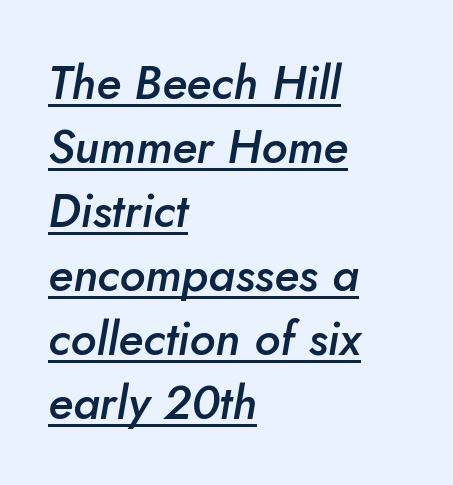
The image shows 47 px semibold type, italic (leaning right); set left-aligned, normal line spacing (1.36x), normal letter spacing, underlined; low stroke contrast and a small x-height.
